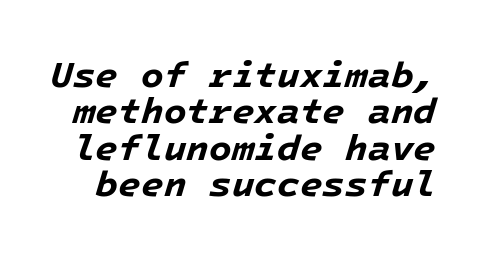
Q: Is the text bold? A: Yes.
Q: Is the text italic (slanted)? A: Yes, it leans right by about 16 degrees.
Q: Is the text underlined? A: No.
Q: Is the spacing between letters normal or unusually wide? A: Normal.
Q: Is the spacing between lines tight, normal or loose? A: Tight.
Q: Width (condensed, normal, or wide)? A: Normal.
Q: Stroke contrast? A: Low.
Q: x-height? A: Medium.
